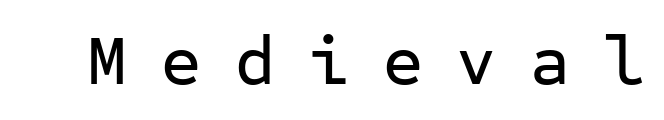
{"serif": "no", "italic": "no", "width": "normal", "stroke_contrast": "low", "x_height": "medium", "monospaced": "yes", "underline": "no", "letter_spacing": "wide", "letter_spacing_em": 0.49, "glyph_px": 69}
